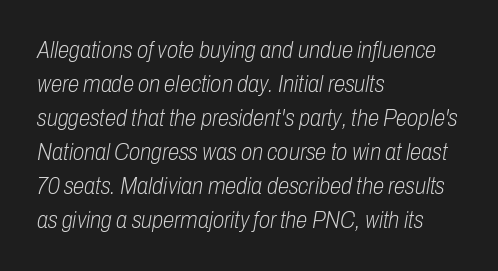
Descender tails drop into unmarked territory. Compared with a centered layout, this one pins lines to the left instead. The glyphs look as if they've been sheared to an angle. Horizontal bands of white between lines are of average thickness.
